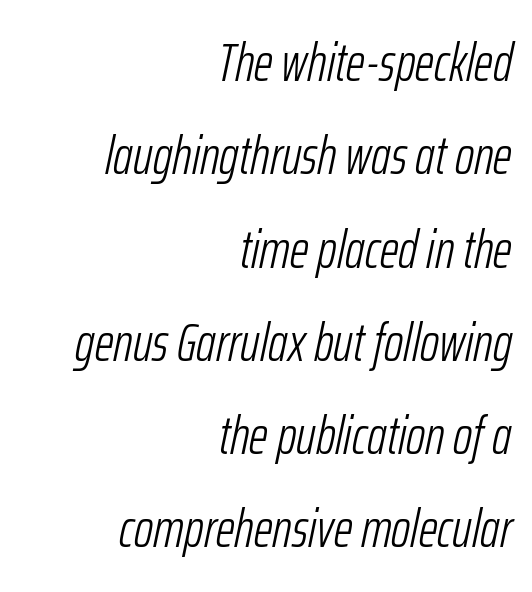
Q: Is the text bold? A: No.
Q: Is the text italic (slanted)? A: Yes, it leans right by about 12 degrees.
Q: Is the text underlined? A: No.
Q: How is the paragraph aligned? A: Right-aligned.
Q: Is the spacing between letters normal or unusually wide? A: Normal.
Q: Width (condensed, normal, or wide)? A: Condensed.
Q: Stroke contrast? A: Low.
Q: x-height? A: Medium.
Q: Monospaced? A: No.
